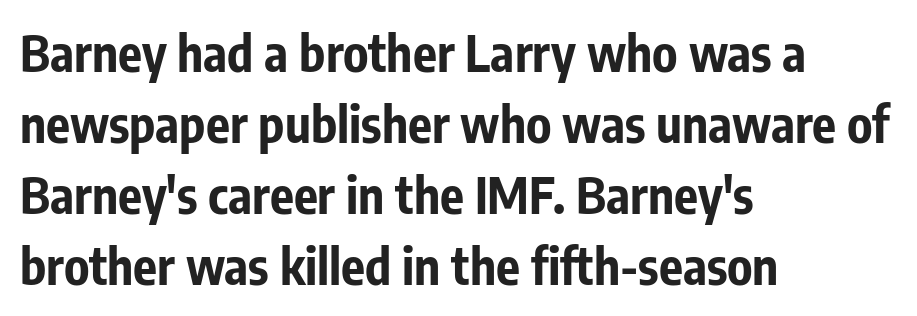
The image shows 50 px bold, condensed sans-serif type, upright; set left-aligned, normal line spacing (1.42x), normal letter spacing, not underlined; low stroke contrast and a medium x-height.
